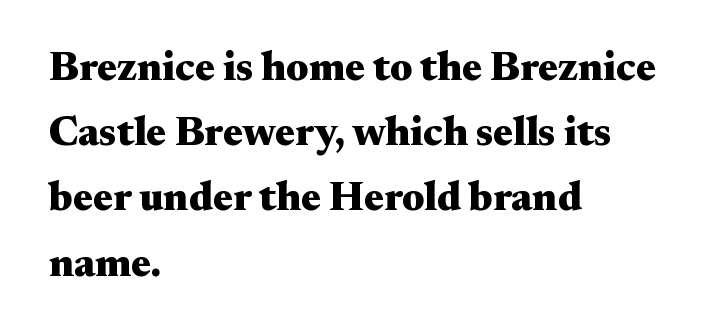
The leading is moderate, giving the passage an even texture. Notice how the passage keeps a crisp vertical edge on the left only. Designer's note — italics off, roman on. This rendering features lettering with no underline. Strokes here are thick enough to call this a true bold. I'd call this a serif setting — the letters wear small feet.
